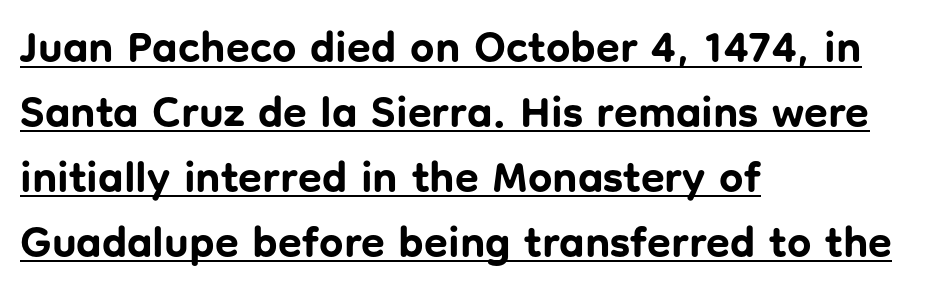
{"serif": "no", "italic": "no", "bold": "yes", "weight": "bold", "width": "normal", "stroke_contrast": "low", "x_height": "medium", "monospaced": "no", "underline": "yes", "align": "left", "line_spacing": "normal", "line_spacing_ratio": 1.51, "letter_spacing": "normal", "letter_spacing_em": 0.0, "glyph_px": 43}
